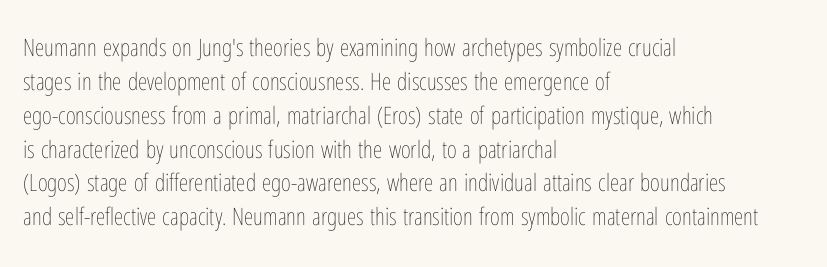
The image shows 24 px text type, upright; set left-aligned, normal line spacing (1.41x), normal letter spacing, not underlined.
